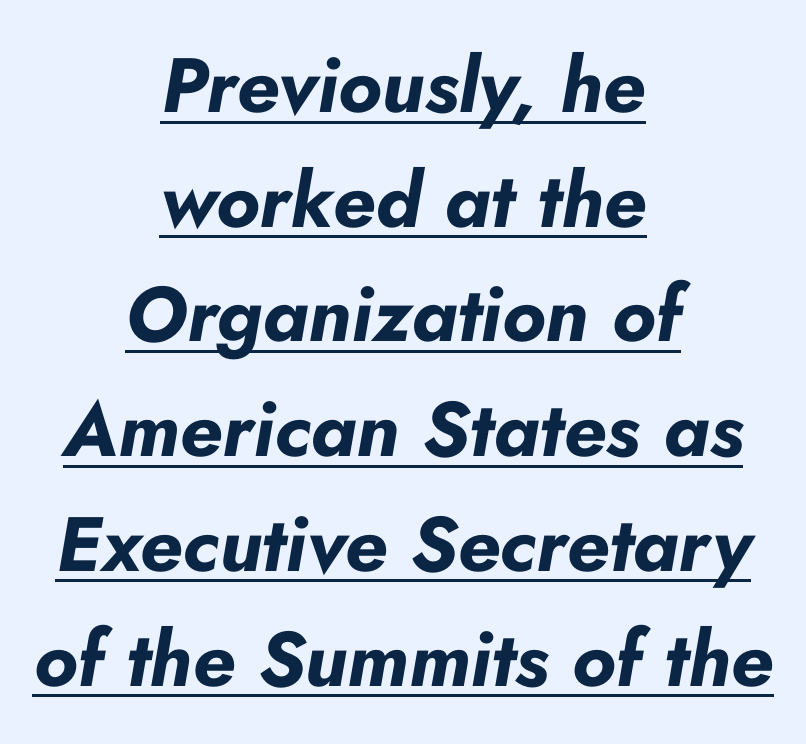
The image shows 77 px bold type, italic (leaning right); set centered, normal line spacing (1.49x), normal letter spacing, underlined; low stroke contrast and a small x-height.
